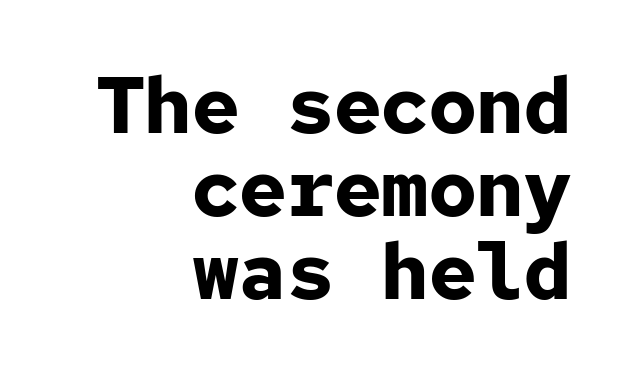
The image shows 79 px bold sans-serif type, upright, monospaced; set right-aligned, tight line spacing (1.05x), normal letter spacing, not underlined; low stroke contrast and a medium x-height.
